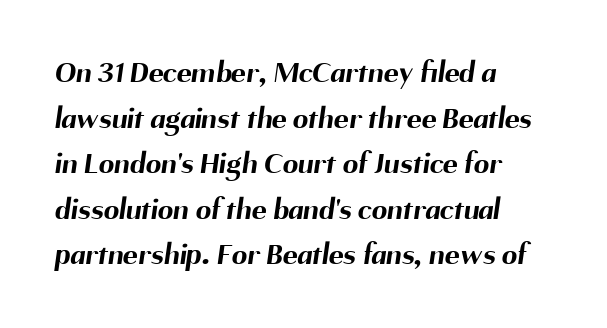
Q: Is the text bold? A: Yes.
Q: Is the typeface a serif or a sans-serif typeface? A: Sans-serif.
Q: Is the text underlined? A: No.
Q: How is the paragraph aligned? A: Left-aligned.
Q: Is the spacing between letters normal or unusually wide? A: Normal.
Q: Is the spacing between lines tight, normal or loose? A: Normal.
Q: Width (condensed, normal, or wide)? A: Normal.
Q: Stroke contrast? A: Medium.
Q: x-height? A: Medium.
Q: Monospaced? A: No.
